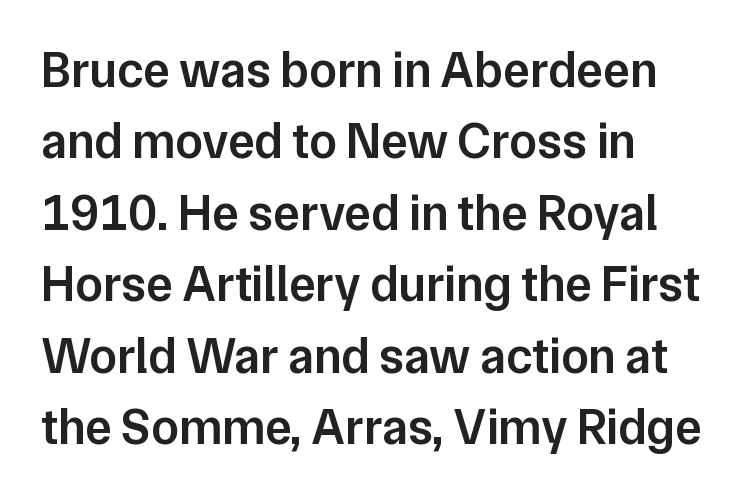
{"serif": "no", "italic": "no", "bold": "semi", "weight": "semibold", "width": "normal", "stroke_contrast": "low", "x_height": "medium", "monospaced": "no", "underline": "no", "align": "left", "line_spacing": "normal", "line_spacing_ratio": 1.43, "letter_spacing": "normal", "letter_spacing_em": 0.0, "glyph_px": 50}
